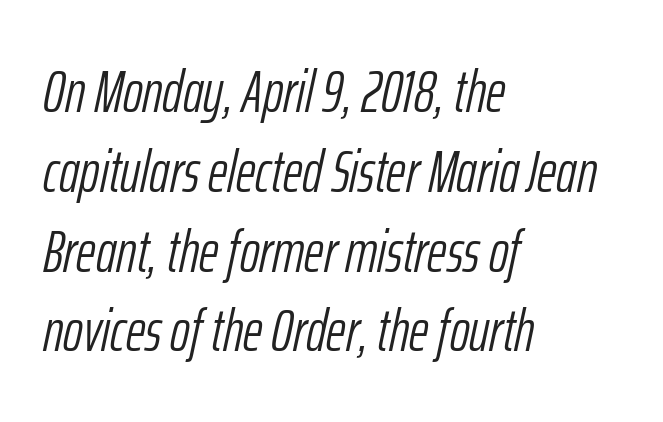
{"italic": "yes", "lean": "right", "slant_degrees": 12, "bold": "no", "weight": "light", "width": "condensed", "stroke_contrast": "low", "x_height": "medium", "monospaced": "no", "underline": "no", "align": "left", "line_spacing": "normal", "line_spacing_ratio": 1.33, "letter_spacing": "normal", "letter_spacing_em": 0.0, "glyph_px": 60}
